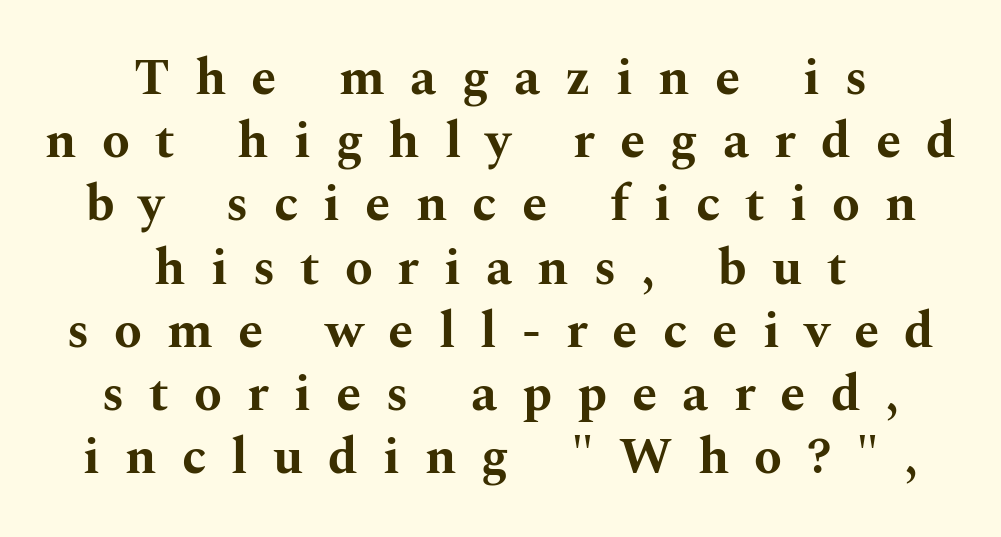
Each line is balanced around a shared central axis. Rule under the text: the space is simply empty. Observe the wide spacing: letters keep a clear distance from each other. Little horizontal feet cap the strokes, marking this as serif type. Heavy-handed strokes throughout: this text is bold. You could not count columns in this text — the font is proportionally spaced.
